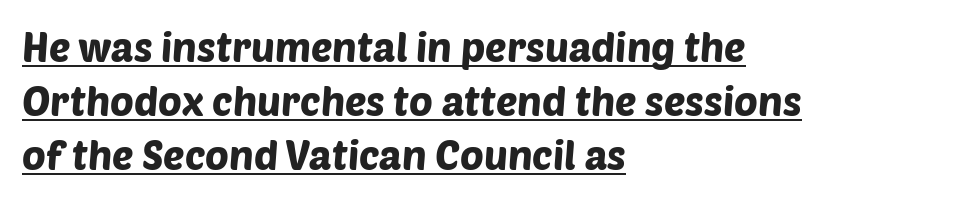
{"serif": "no", "width": "normal", "stroke_contrast": "low", "x_height": "large", "monospaced": "no", "underline": "yes", "align": "left", "line_spacing": "normal", "line_spacing_ratio": 1.35, "letter_spacing": "normal", "letter_spacing_em": 0.0, "glyph_px": 40}
